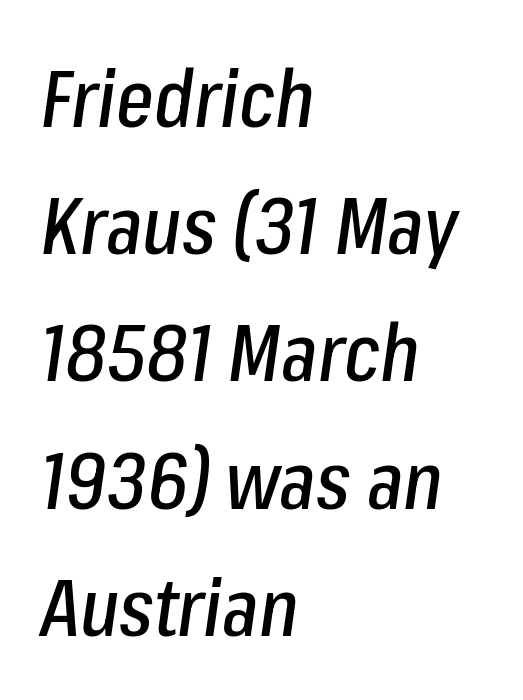
Has an underline been added? It has not. The leading is moderate, giving the passage an even texture. The passage shown has conventional tracking throughout. When letters slant like this, we call the style italic. Layout note: lines flush left.
